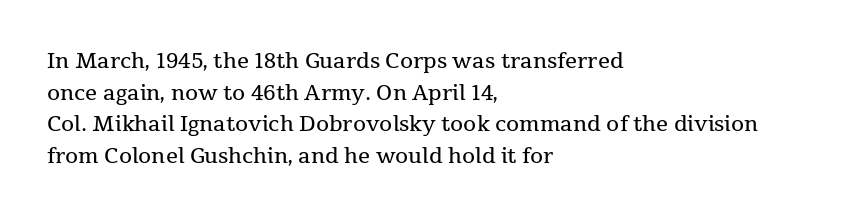
Q: Is the text bold? A: No.
Q: Is the text italic (slanted)? A: No, it is upright.
Q: Is the text underlined? A: No.
Q: How is the paragraph aligned? A: Left-aligned.
Q: Is the spacing between letters normal or unusually wide? A: Normal.
Q: Is the spacing between lines tight, normal or loose? A: Normal.
